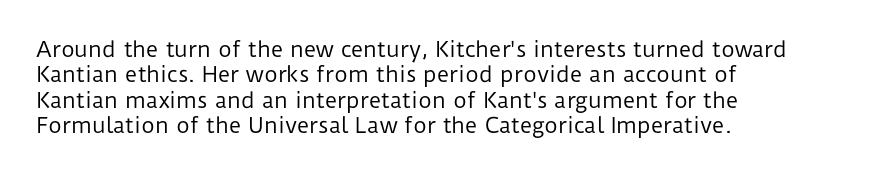
A bare baseline throughout the passage. Line beginnings align vertically; line endings do not. This sample uses plain, unmodified letter spacing. Posture: straight, roman, zero tilt. Is this a heavy cut? Hardly; it is regular or lighter.
